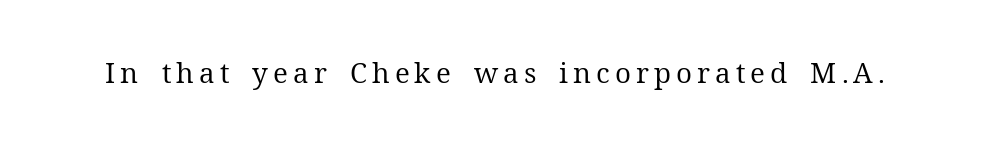
Q: Is the text bold? A: No.
Q: Is the text italic (slanted)? A: No, it is upright.
Q: Is the typeface a serif or a sans-serif typeface? A: Serif.
Q: Is the text underlined? A: No.
Q: Width (condensed, normal, or wide)? A: Normal.
Q: Stroke contrast? A: Medium.
Q: x-height? A: Medium.
Q: Monospaced? A: No.
